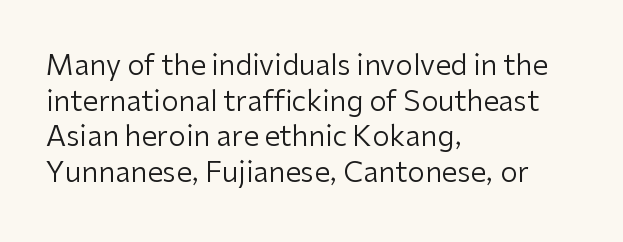
If you drew a ruler down the left edge, every line would touch it. The glyphs in this specimen are sans serif. Every character sits straight up, as roman type does. The gap between lines stays unmarked. Between one letter and the next there's only the usual sliver of space. Is this a fixed-width face? No — the glyphs have proportional, varying widths.
